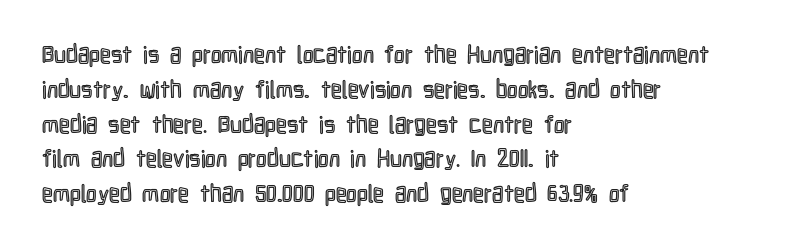
Q: Is the text italic (slanted)? A: No, it is upright.
Q: Is the text underlined? A: No.
Q: How is the paragraph aligned? A: Left-aligned.
Q: Is the spacing between letters normal or unusually wide? A: Normal.
Q: Is the spacing between lines tight, normal or loose? A: Normal.
